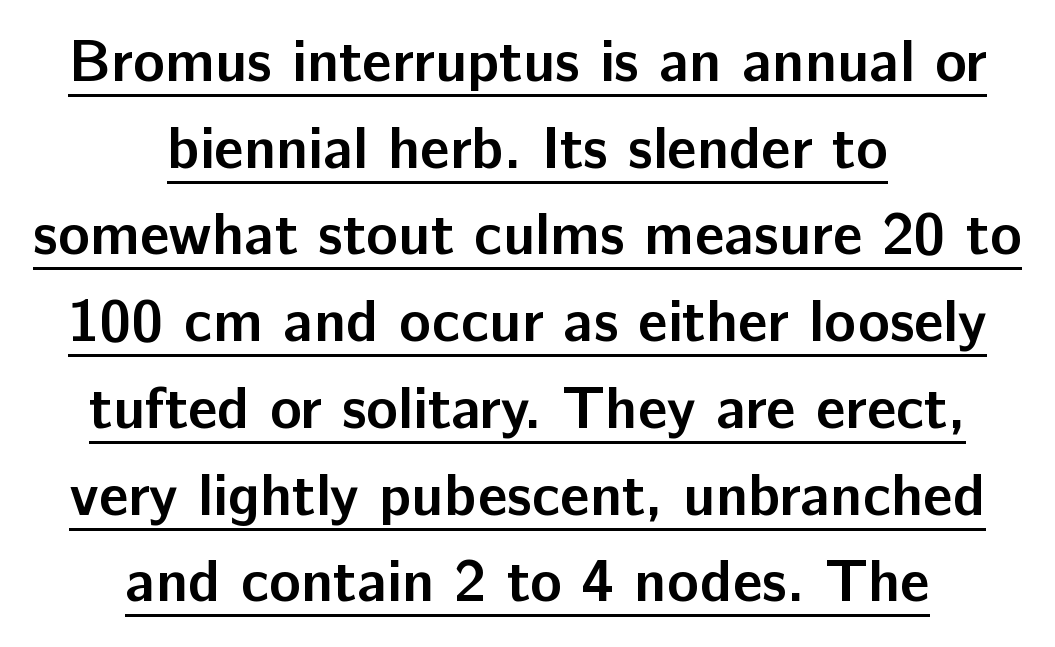
Q: Is the text bold? A: Yes.
Q: Is the text italic (slanted)? A: No, it is upright.
Q: Is the typeface a serif or a sans-serif typeface? A: Sans-serif.
Q: Is the text underlined? A: Yes.
Q: How is the paragraph aligned? A: Centered.
Q: Is the spacing between letters normal or unusually wide? A: Normal.
Q: Is the spacing between lines tight, normal or loose? A: Normal.
Q: Width (condensed, normal, or wide)? A: Normal.
Q: Stroke contrast? A: Low.
Q: x-height? A: Medium.
Q: Monospaced? A: No.
